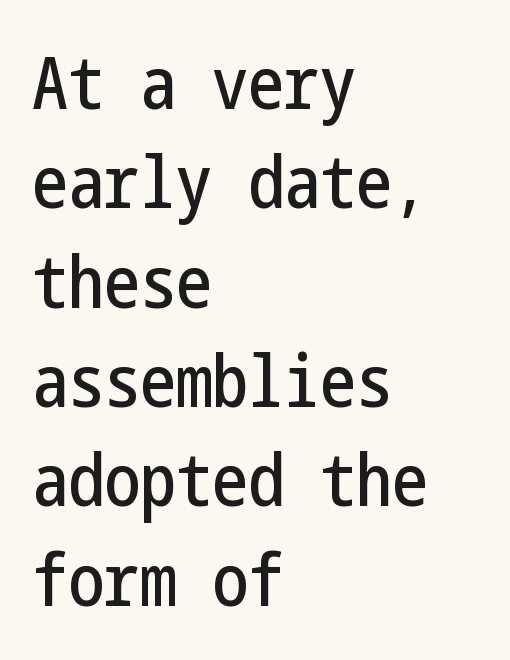
The image shows 72 px condensed sans-serif type, upright; set left-aligned, normal line spacing (1.38x), normal letter spacing, not underlined; low stroke contrast and a medium x-height.
